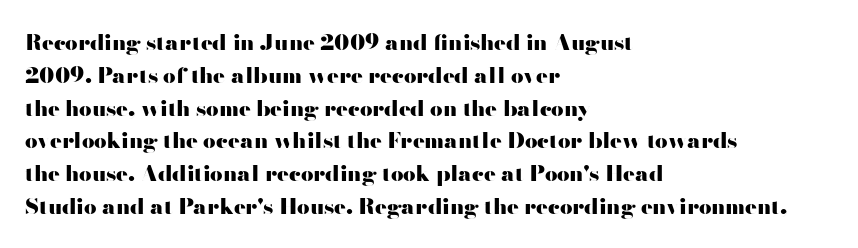
{"italic": "no", "bold": "yes", "underline": "no", "align": "left", "line_spacing": "normal", "line_spacing_ratio": 1.49, "letter_spacing": "normal", "letter_spacing_em": 0.0, "glyph_px": 22}
